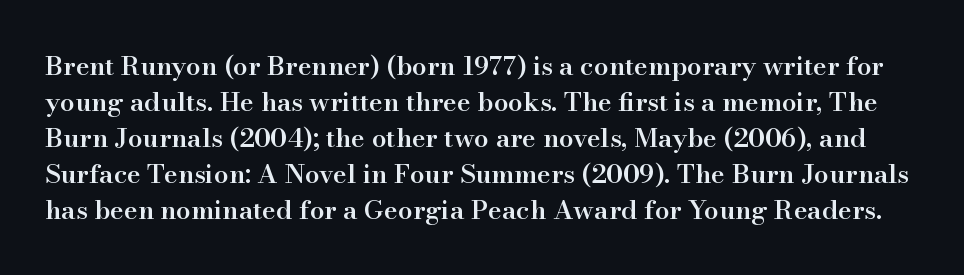
{"italic": "no", "bold": "semi", "underline": "no", "line_spacing": "normal", "line_spacing_ratio": 1.38, "letter_spacing": "normal", "letter_spacing_em": 0.0, "glyph_px": 26}
